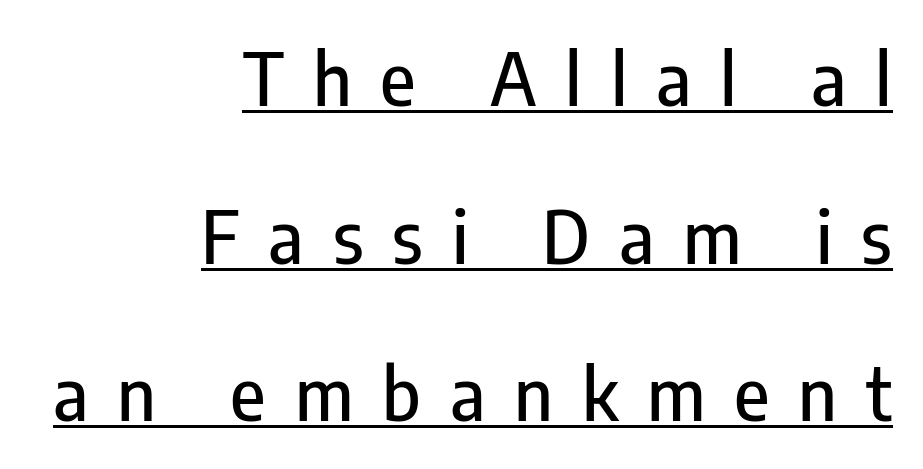
Check where the strokes stop: nothing finishes them off — pure sans. Proportional: the letters do not fall into vertical columns. Reading down the block, your eye finds every line finishing at a fixed right position. In designer terms, the underline attribute is active on this setting. The letters stand straight up with perfectly vertical stems. Quick note: interline space is abundant.
